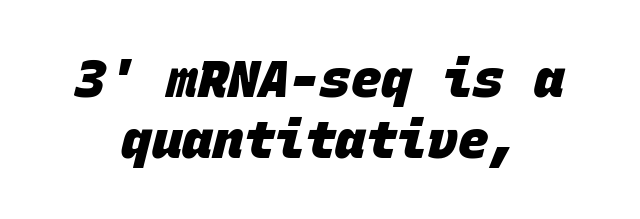
Q: Is the text bold? A: Yes.
Q: Is the typeface a serif or a sans-serif typeface? A: Sans-serif.
Q: Is the text underlined? A: No.
Q: How is the paragraph aligned? A: Centered.
Q: Is the spacing between letters normal or unusually wide? A: Normal.
Q: Width (condensed, normal, or wide)? A: Normal.
Q: Stroke contrast? A: Low.
Q: x-height? A: Large.
Q: Monospaced? A: Yes.
